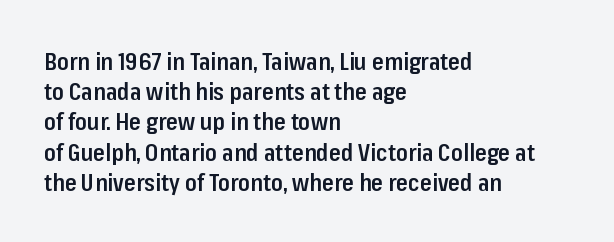
Q: Is the text bold? A: Semi-bold.
Q: Is the text italic (slanted)? A: No, it is upright.
Q: Is the text underlined? A: No.
Q: How is the paragraph aligned? A: Left-aligned.
Q: Is the spacing between letters normal or unusually wide? A: Normal.
Q: Is the spacing between lines tight, normal or loose? A: Normal.
